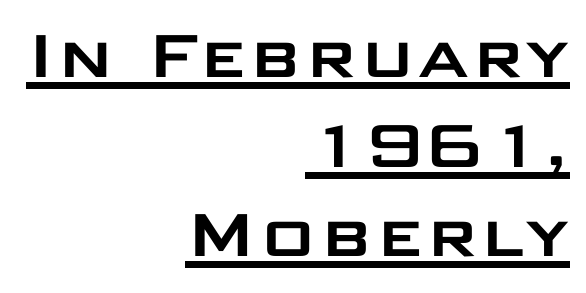
This sample is right-justified, so line beginnings fall wherever the words allow. Rows of type sit shoulder to shoulder in the vertical direction. What stands out about the letter spacing? Nothing — it is the standard amount. These lines are composed in type without serifs. The glyphs are accompanied by a horizontal stroke just below them.
